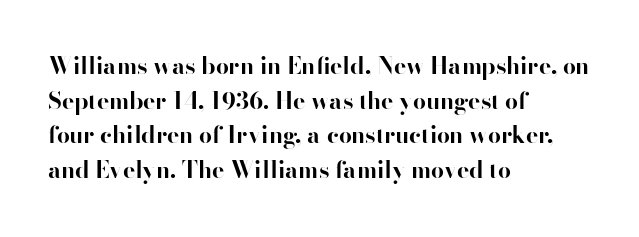
{"italic": "no", "bold": "yes", "underline": "no", "align": "left", "line_spacing": "normal", "line_spacing_ratio": 1.51, "letter_spacing": "normal", "letter_spacing_em": 0.0, "glyph_px": 23}
